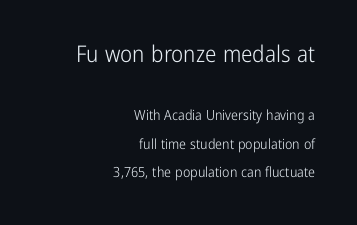
Weight class: somewhere from thin through regular. Rendered with straight, roman letterforms. Line endings align vertically; line beginnings do not. The earlier block is typeset at a bigger size than the later block.
